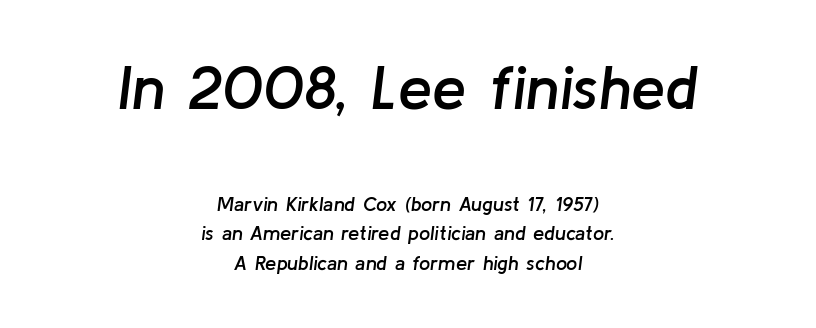
{"italic": "yes", "lean": "right", "slant_degrees": 8, "bold": "semi", "weight": "semibold", "width": "normal", "stroke_contrast": "low", "x_height": "medium", "monospaced": "no", "underline": "no", "align": "center", "line_spacing": "normal", "line_spacing_ratio": 1.49, "letter_spacing": "normal", "letter_spacing_em": 0.0, "larger_block": "first", "size_ratio": 3.05, "glyph_px": 61}
